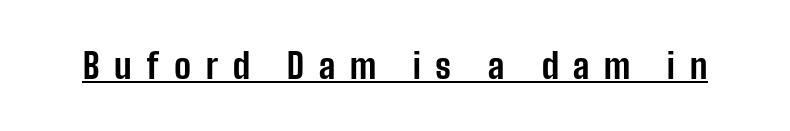
Rendered with straight, roman letterforms. These lines are composed in type without serifs. The rendering uses the underline text-decoration. Weight check: bold — yes, fully. The face used here is proportionally spaced, like ordinary book or web type.
